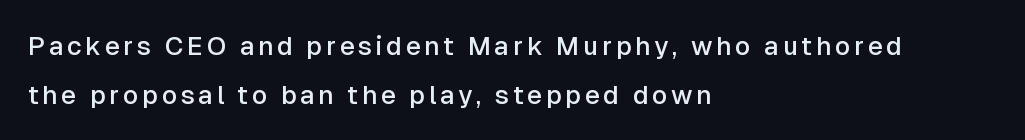
A semibold gives these letters moderate extra thickness, short of bold. Check the space under the baseline: it is left empty. Posture: vertical. Notice how the passage keeps a crisp vertical edge on the left only.
